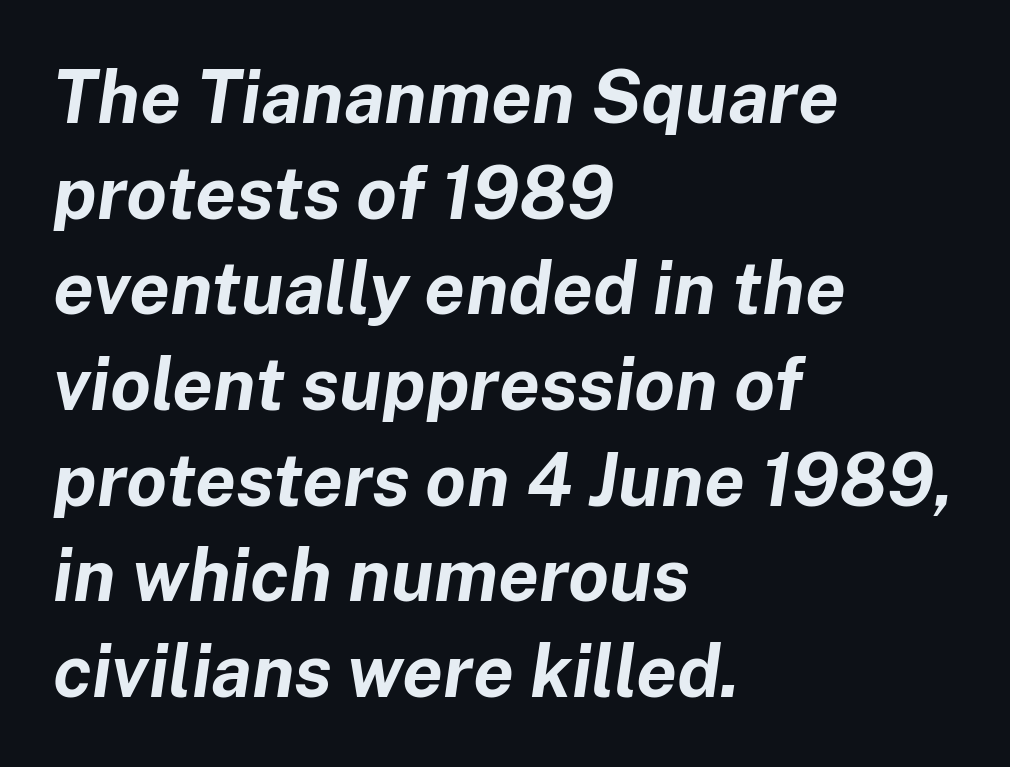
Here the designer chose a conventional face with non-uniform glyph widths. Every character sits at an angle, as italics do. The text block is weighted toward the left margin, trailing off unevenly rightward. Decoration check: the copy has no underline.
